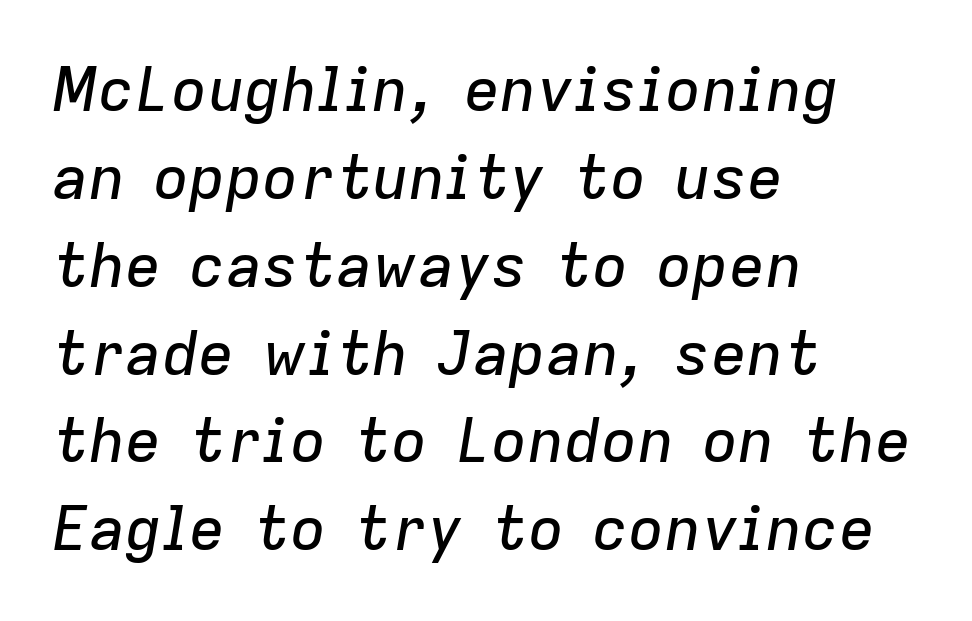
{"italic": "yes", "lean": "right", "slant_degrees": 9, "width": "normal", "stroke_contrast": "low", "x_height": "medium", "monospaced": "no", "underline": "no", "align": "left", "line_spacing": "normal", "line_spacing_ratio": 1.44, "letter_spacing": "normal", "letter_spacing_em": 0.0, "glyph_px": 61}
